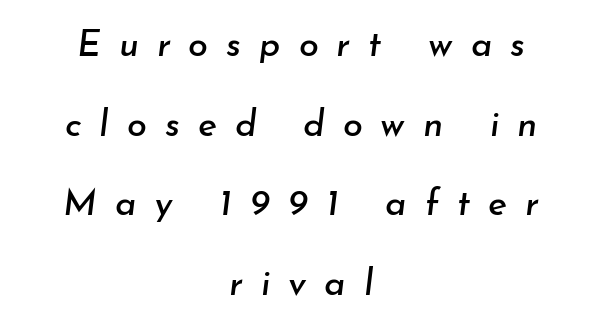
This is oblique type, the kind used for emphasis or titles. Clear beneath every line of the passage. Summary of vertical rhythm: relaxed, with wide interline spacing. Spacing verdict: proportional, widths tailored to each character. The tracking jumps out immediately: characters are airy and widely separated. Each line is balanced around a shared central axis.
